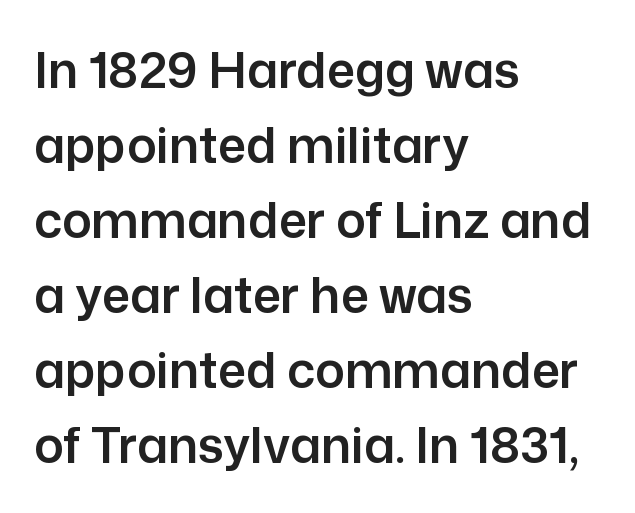
Think of a printed novel: that variable character pitch is what you see here. The rows are spaced the way most documents space them. No extra tracking has been applied to these lines. This rendering features lettering with no underline. You can tell it's not italic because the verticals are truly vertical.
